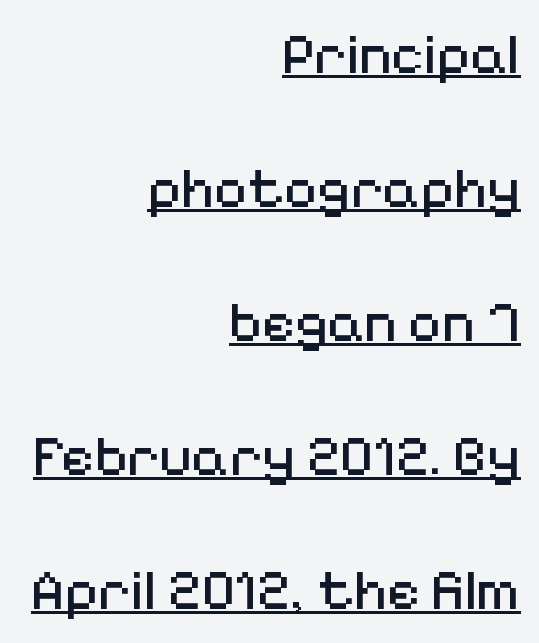
{"serif": "no", "italic": "no", "bold": "no", "weight": "regular", "width": "normal", "stroke_contrast": "medium", "x_height": "medium", "monospaced": "no", "underline": "yes", "align": "right", "line_spacing": "loose", "line_spacing_ratio": 2.35, "letter_spacing": "normal", "letter_spacing_em": 0.0, "glyph_px": 57}
